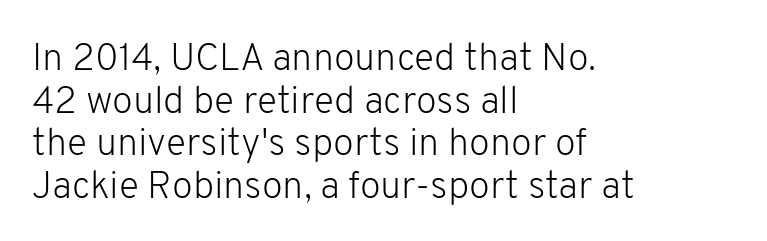
Nothing unusual about the tracking: characters are spaced as the font intends. Short and long lines alike share a common starting point at left. This is roman type, the default non-slanted kind. Is this a fixed-width face? No — the glyphs have proportional, varying widths.
